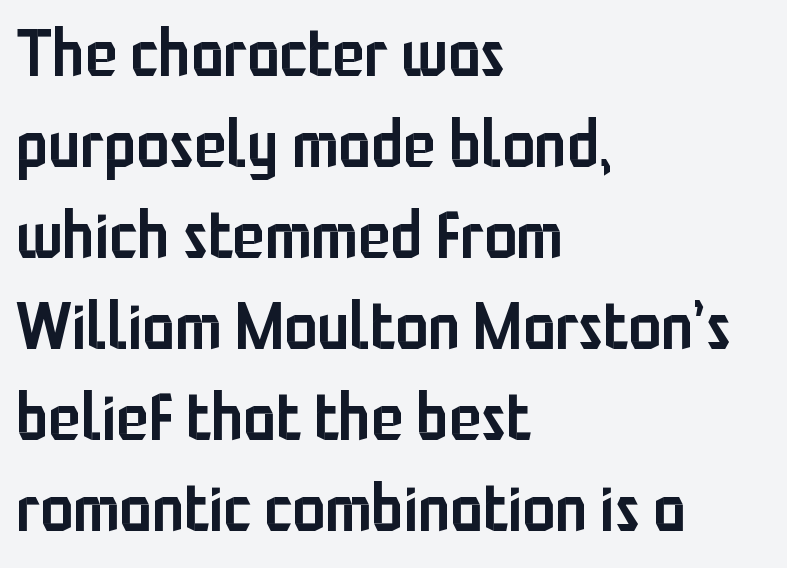
A roman cut, with each character standing at attention. Anything drawn beneath the words? Only blank space. The text block is weighted toward the left margin, trailing off unevenly rightward. Line spacing here is normal.
